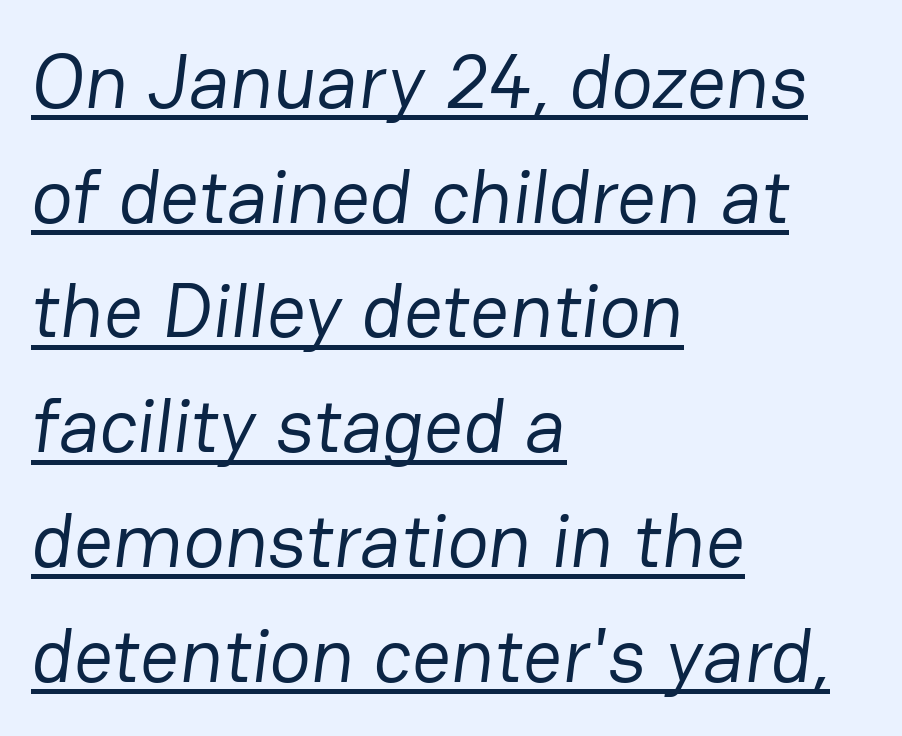
Q: Is the text bold? A: No.
Q: Is the typeface a serif or a sans-serif typeface? A: Sans-serif.
Q: Is the text underlined? A: Yes.
Q: How is the paragraph aligned? A: Left-aligned.
Q: Is the spacing between letters normal or unusually wide? A: Normal.
Q: Is the spacing between lines tight, normal or loose? A: Normal.
Q: Width (condensed, normal, or wide)? A: Normal.
Q: Stroke contrast? A: Low.
Q: x-height? A: Medium.
Q: Monospaced? A: No.
